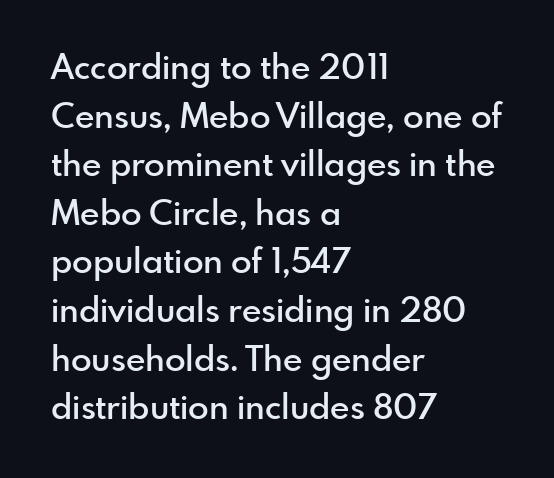
Q: Is the text bold? A: Semi-bold.
Q: Is the text italic (slanted)? A: No, it is upright.
Q: Is the typeface a serif or a sans-serif typeface? A: Sans-serif.
Q: Is the text underlined? A: No.
Q: How is the paragraph aligned? A: Left-aligned.
Q: Is the spacing between letters normal or unusually wide? A: Normal.
Q: Is the spacing between lines tight, normal or loose? A: Normal.
Q: Width (condensed, normal, or wide)? A: Normal.
Q: x-height? A: Small.
Q: Monospaced? A: No.
